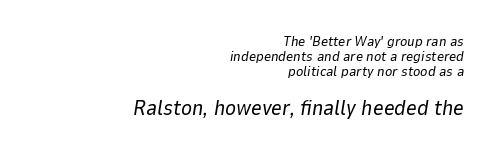
The letters sit at their default tracking, neither squeezed nor spread. Decoration check: the copy has no underline. The more generous point size was reserved for the lower chunk. Weight class: somewhere from thin through regular. Leading: reduced. This rendering uses right alignment, leaving the left contour irregular.
